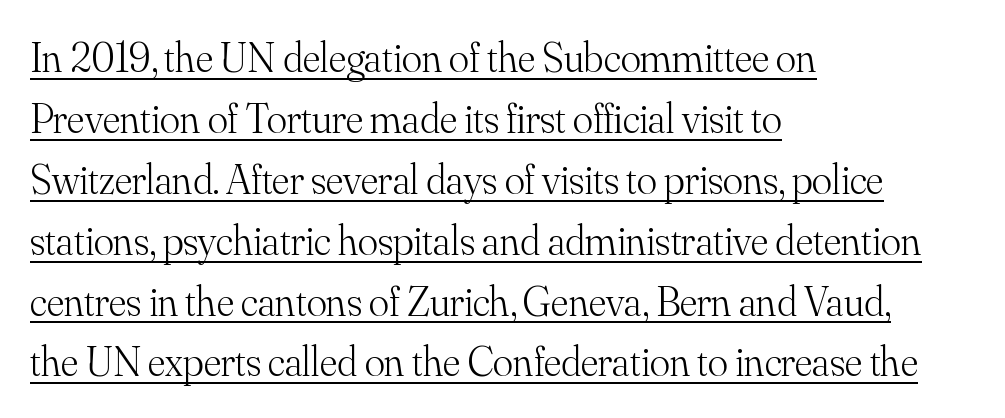
{"serif": "yes", "italic": "no", "bold": "no", "weight": "light", "width": "normal", "stroke_contrast": "medium", "x_height": "small", "monospaced": "no", "underline": "yes", "align": "left", "line_spacing": "normal", "line_spacing_ratio": 1.45, "letter_spacing": "normal", "letter_spacing_em": 0.0, "glyph_px": 42}
